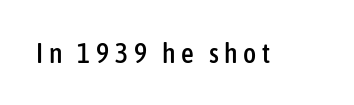
The letters stand straight up with perfectly vertical stems. Note the varied advance widths — an 'i' is clearly narrower than an 'm'. Inter-character spacing is expanded well beyond the font's built-in metrics. In terms of letterform style, serifs are entirely absent. Honestly, there is no underline to notice here at all.
